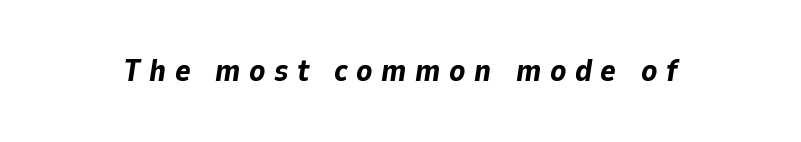
The image shows 30 px bold type, italic (leaning right); set unusually wide letter spacing (+0.28 em), not underlined; low stroke contrast and a medium x-height.
